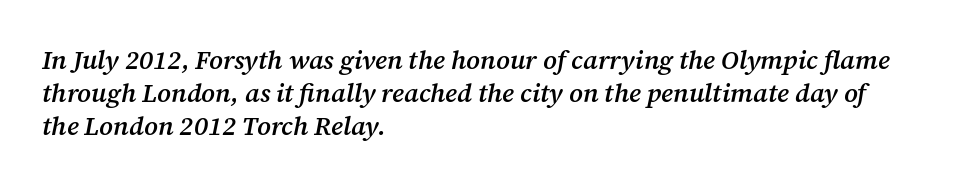
Q: Is the text bold? A: Semi-bold.
Q: Is the text italic (slanted)? A: Yes, it leans right by about 12 degrees.
Q: Is the text underlined? A: No.
Q: How is the paragraph aligned? A: Left-aligned.
Q: Is the spacing between letters normal or unusually wide? A: Normal.
Q: Is the spacing between lines tight, normal or loose? A: Normal.
